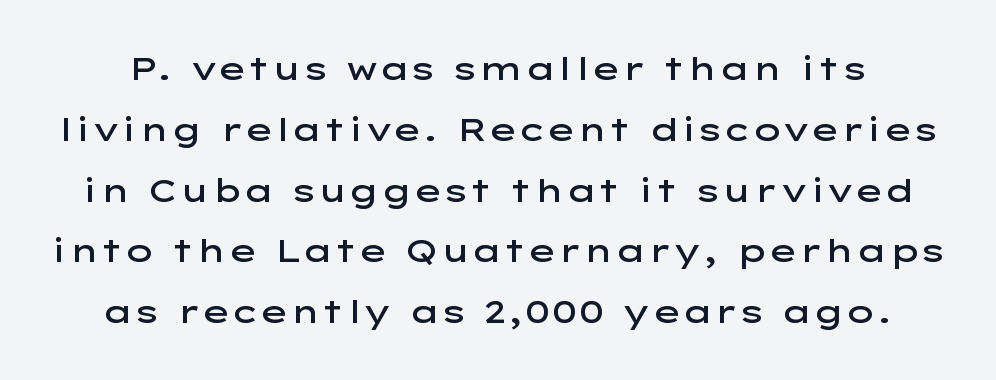
Q: Is the text bold? A: Semi-bold.
Q: Is the text italic (slanted)? A: No, it is upright.
Q: Is the typeface a serif or a sans-serif typeface? A: Sans-serif.
Q: Is the text underlined? A: No.
Q: Is the spacing between letters normal or unusually wide? A: Normal.
Q: Is the spacing between lines tight, normal or loose? A: Loose.
Q: Width (condensed, normal, or wide)? A: Wide.
Q: Stroke contrast? A: Low.
Q: x-height? A: Medium.
Q: Monospaced? A: No.
